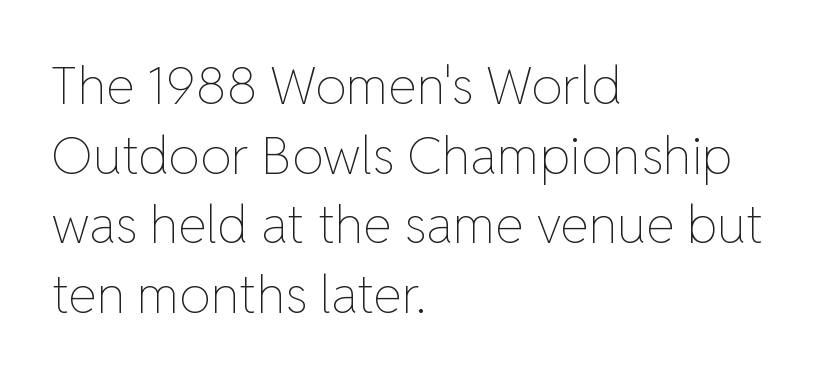
Q: Is the text bold? A: No.
Q: Is the text italic (slanted)? A: No, it is upright.
Q: Is the text underlined? A: No.
Q: How is the paragraph aligned? A: Left-aligned.
Q: Is the spacing between letters normal or unusually wide? A: Normal.
Q: Is the spacing between lines tight, normal or loose? A: Normal.
Q: Width (condensed, normal, or wide)? A: Normal.
Q: Stroke contrast? A: Low.
Q: x-height? A: Medium.
Q: Monospaced? A: No.
